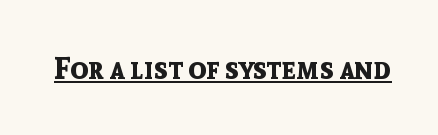
{"serif": "no", "italic": "no", "bold": "yes", "weight": "bold", "width": "normal", "x_height": "medium", "monospaced": "no", "underline": "yes", "letter_spacing": "normal", "letter_spacing_em": 0.0, "glyph_px": 30}
